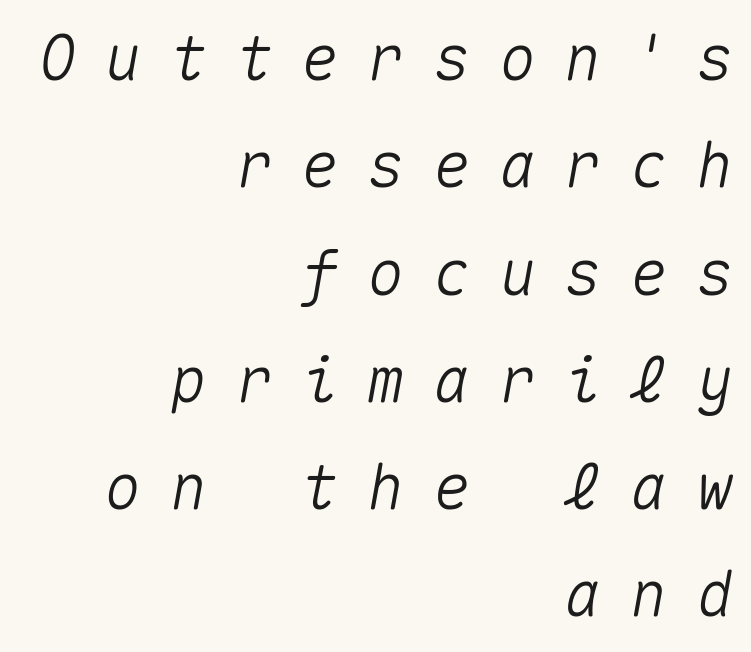
Q: Is the text italic (slanted)? A: Yes, it leans right by about 10 degrees.
Q: Is the text underlined? A: No.
Q: How is the paragraph aligned? A: Right-aligned.
Q: Is the spacing between letters normal or unusually wide? A: Unusually wide.
Q: Width (condensed, normal, or wide)? A: Normal.
Q: Stroke contrast? A: Medium.
Q: x-height? A: Medium.
Q: Monospaced? A: Yes.
